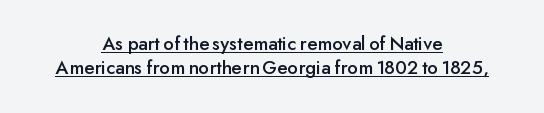
The image shows 20 px text type, upright; set centered, line spacing 1.2x, normal letter spacing, underlined.
